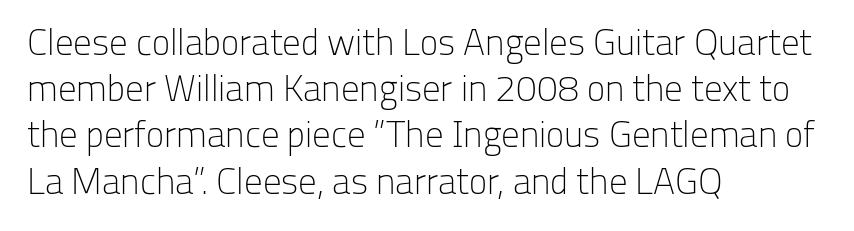
The image shows 37 px light sans-serif type, upright; set left-aligned, normal line spacing (1.25x), normal letter spacing, not underlined; low stroke contrast and a medium x-height.
